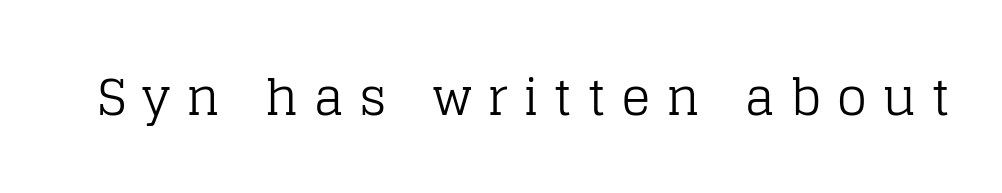
The image shows 49 px regular-weight serif type, upright; set unusually wide letter spacing (+0.32 em), not underlined; low stroke contrast and a large x-height.
